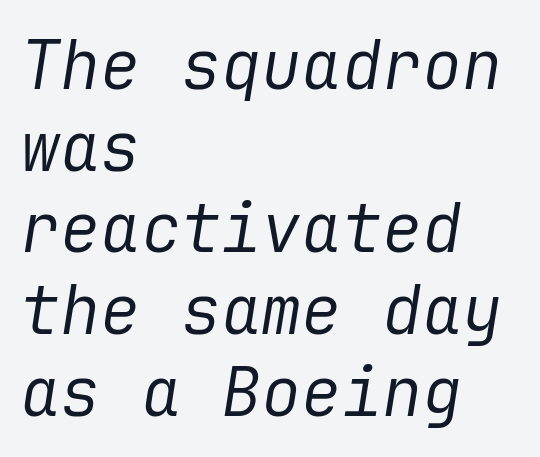
Emphasis-style slanted type is in use. Is the type heavy? It reads as light-to-regular instead. Typeset ragged right — the left edge is the straight one. Type without underlining. There is no visible air inserted between adjacent glyphs.
